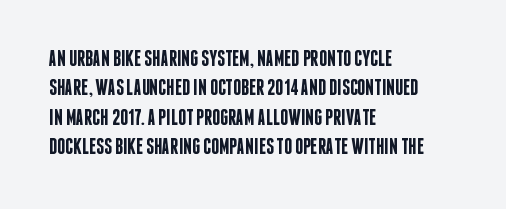
Q: Is the text bold? A: Semi-bold.
Q: Is the text italic (slanted)? A: No, it is upright.
Q: Is the text underlined? A: No.
Q: How is the paragraph aligned? A: Left-aligned.
Q: Is the spacing between letters normal or unusually wide? A: Normal.
Q: Is the spacing between lines tight, normal or loose? A: Normal.
